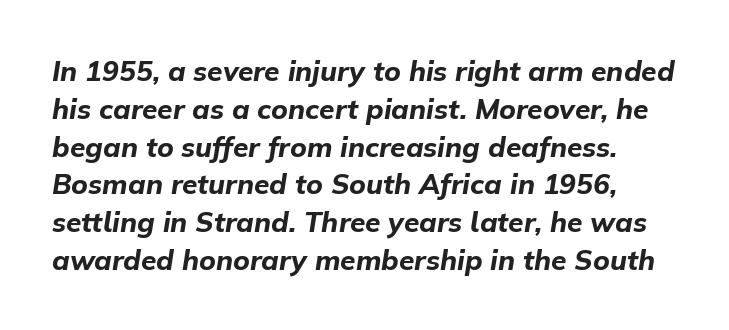
{"italic": "yes", "lean": "right", "slant_degrees": 9, "bold": "yes", "weight": "bold", "width": "normal", "stroke_contrast": "low", "x_height": "medium", "monospaced": "no", "underline": "no", "line_spacing": "normal", "line_spacing_ratio": 1.35, "letter_spacing": "normal", "letter_spacing_em": 0.0, "glyph_px": 28}
